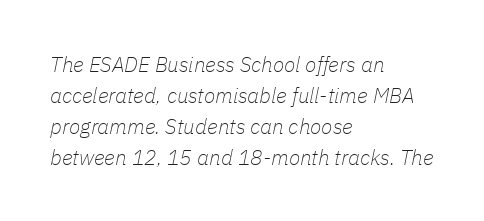
Q: Is the text bold? A: No.
Q: Is the text italic (slanted)? A: Yes, it leans right by about 11 degrees.
Q: Is the text underlined? A: No.
Q: How is the paragraph aligned? A: Left-aligned.
Q: Is the spacing between letters normal or unusually wide? A: Normal.
Q: Is the spacing between lines tight, normal or loose? A: Normal.
